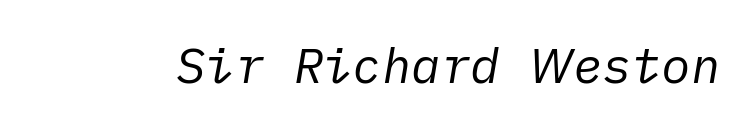
Q: Is the text bold? A: No.
Q: Is the text italic (slanted)? A: Yes, it leans right by about 10 degrees.
Q: Is the text underlined? A: No.
Q: Is the spacing between letters normal or unusually wide? A: Normal.
Q: Width (condensed, normal, or wide)? A: Normal.
Q: Stroke contrast? A: Low.
Q: x-height? A: Medium.
